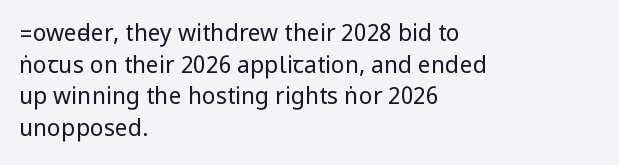
{"italic": "no", "bold": "no", "underline": "no", "align": "left", "line_spacing": "normal", "line_spacing_ratio": 1.37, "letter_spacing": "normal", "letter_spacing_em": 0.0, "glyph_px": 23}
